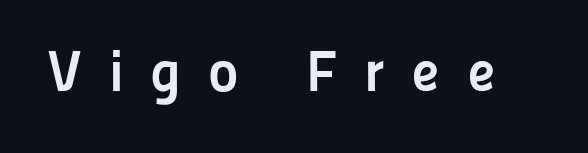
The image shows 58 px semibold sans-serif type, upright; set unusually wide letter spacing (+0.46 em), not underlined; low stroke contrast and a medium x-height.
